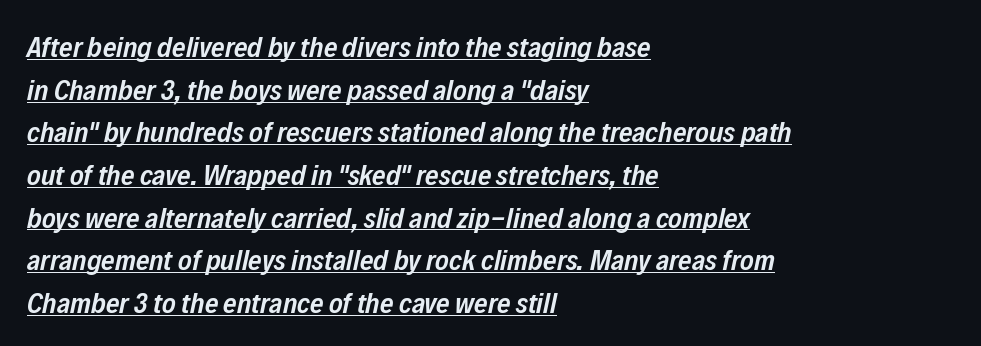
Is this a fixed-width face? No — the glyphs have proportional, varying widths. The sample has been set in demibold, a notch under bold. This is oblique type, the kind used for emphasis or titles. Characters follow at the spacing the type designer built in. The glyphs are accompanied by a horizontal stroke just below them.
